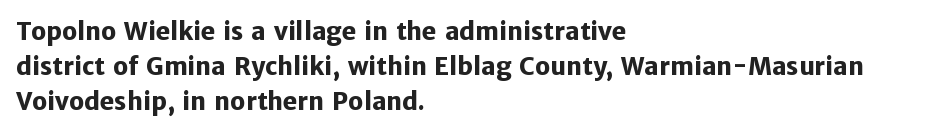
{"italic": "no", "bold": "yes", "underline": "no", "align": "left", "line_spacing": "normal", "line_spacing_ratio": 1.46, "letter_spacing": "normal", "letter_spacing_em": 0.0, "glyph_px": 24}
